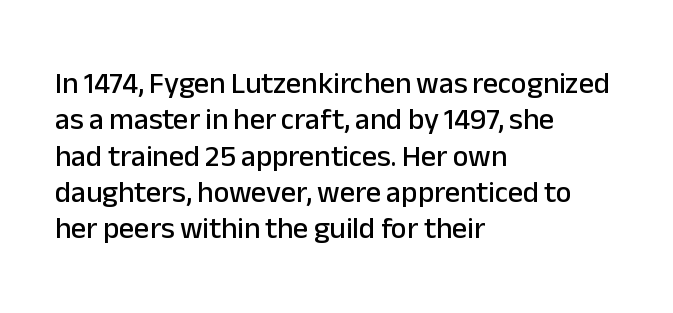
{"serif": "no", "italic": "no", "width": "normal", "stroke_contrast": "low", "x_height": "medium", "monospaced": "no", "underline": "no", "align": "left", "line_spacing_ratio": 1.21, "letter_spacing": "normal", "letter_spacing_em": 0.0, "glyph_px": 30}
